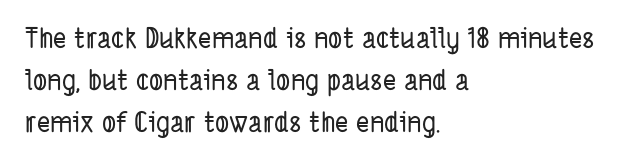
{"serif": "no", "width": "condensed", "stroke_contrast": "low", "x_height": "medium", "monospaced": "no", "underline": "no", "align": "left", "line_spacing": "normal", "line_spacing_ratio": 1.5, "letter_spacing": "normal", "letter_spacing_em": 0.0, "glyph_px": 28}
